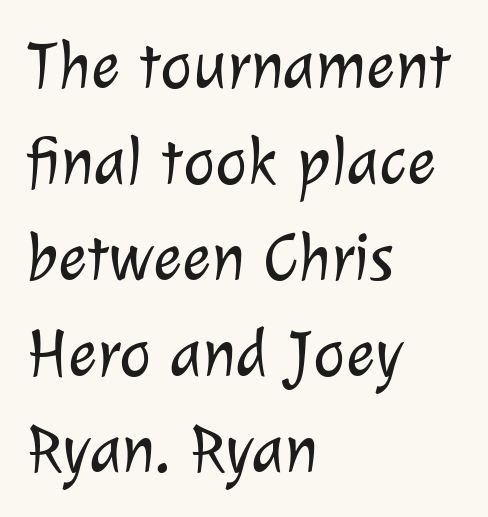
{"serif": "no", "bold": "no", "weight": "light", "width": "normal", "stroke_contrast": "low", "x_height": "medium", "monospaced": "no", "underline": "no", "align": "left", "line_spacing": "normal", "line_spacing_ratio": 1.41, "letter_spacing": "normal", "letter_spacing_em": 0.0, "glyph_px": 68}
